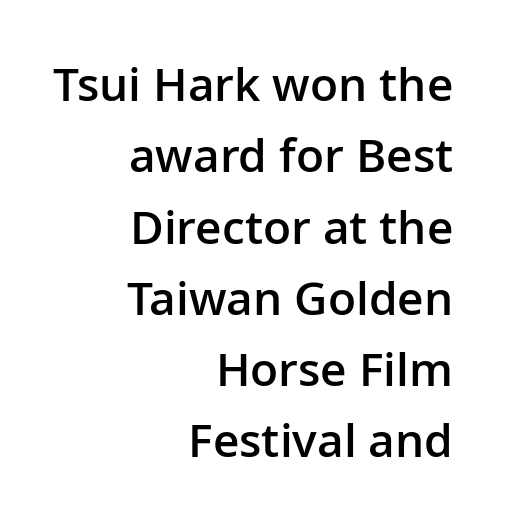
Q: Is the text bold? A: Semi-bold.
Q: Is the text italic (slanted)? A: No, it is upright.
Q: Is the typeface a serif or a sans-serif typeface? A: Sans-serif.
Q: Is the text underlined? A: No.
Q: How is the paragraph aligned? A: Right-aligned.
Q: Is the spacing between letters normal or unusually wide? A: Normal.
Q: Is the spacing between lines tight, normal or loose? A: Normal.
Q: Width (condensed, normal, or wide)? A: Normal.
Q: Stroke contrast? A: Low.
Q: x-height? A: Medium.
Q: Monospaced? A: No.
